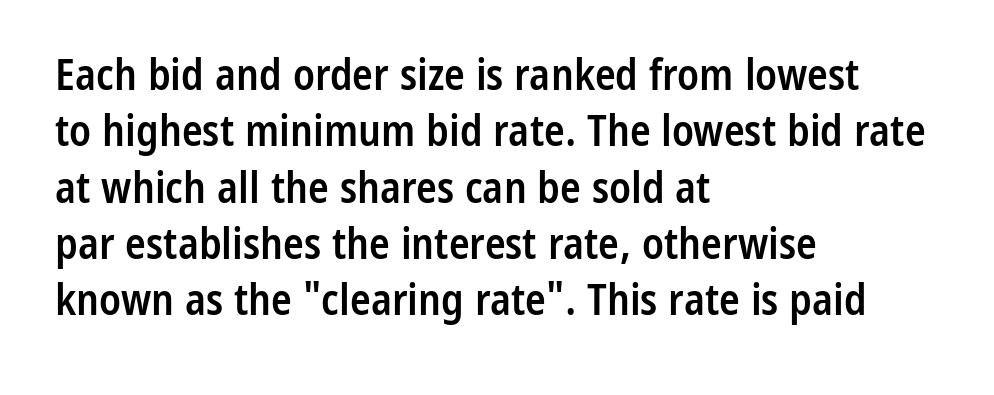
Q: Is the text bold? A: Semi-bold.
Q: Is the text italic (slanted)? A: No, it is upright.
Q: Is the typeface a serif or a sans-serif typeface? A: Sans-serif.
Q: Is the text underlined? A: No.
Q: How is the paragraph aligned? A: Left-aligned.
Q: Is the spacing between letters normal or unusually wide? A: Normal.
Q: Is the spacing between lines tight, normal or loose? A: Normal.
Q: Width (condensed, normal, or wide)? A: Condensed.
Q: Stroke contrast? A: Low.
Q: x-height? A: Medium.
Q: Monospaced? A: No.
